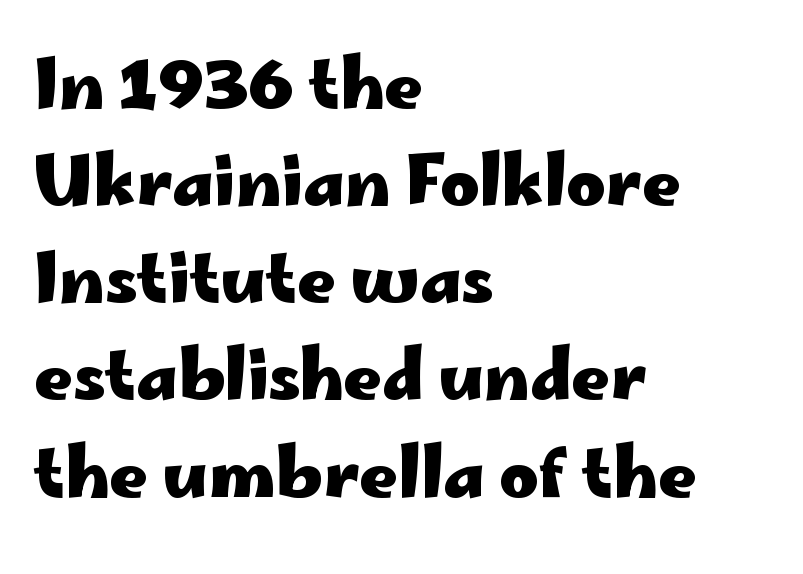
The image shows 67 px heavy, wide sans-serif type, upright; set left-aligned, normal line spacing (1.45x), normal letter spacing, not underlined; low stroke contrast and a small x-height.
